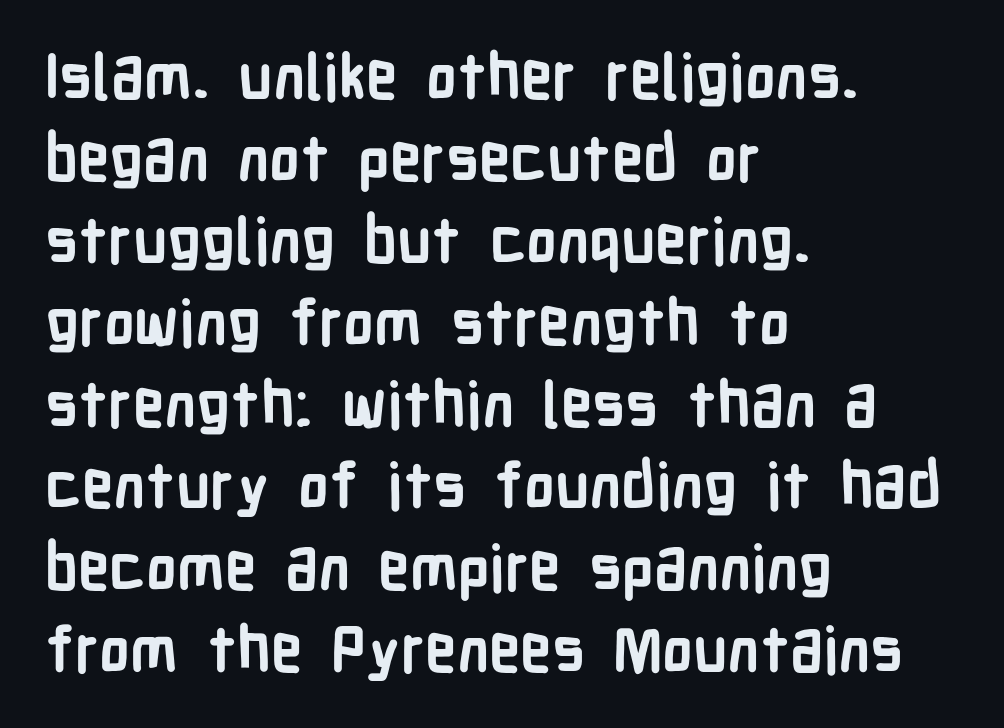
{"serif": "no", "italic": "no", "bold": "yes", "weight": "semibold", "width": "condensed", "stroke_contrast": "low", "x_height": "medium", "monospaced": "no", "underline": "no", "align": "left", "line_spacing": "normal", "line_spacing_ratio": 1.3, "letter_spacing": "normal", "letter_spacing_em": 0.0, "glyph_px": 63}
